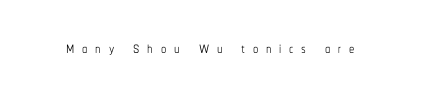
Look at the tracking — it's clearly loosened, letters drifting apart. Unlike italic type, these characters show no tilt at all. A quiet, ordinary-to-light weight characterises the typeface. This rendering features lettering with no underline.
